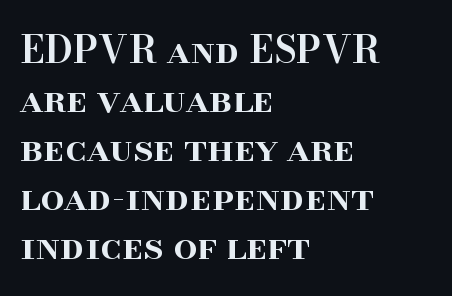
{"serif": "yes", "italic": "no", "bold": "semi", "weight": "semibold", "width": "normal", "stroke_contrast": "high", "x_height": "small", "monospaced": "no", "underline": "no", "align": "left", "line_spacing": "normal", "line_spacing_ratio": 1.29, "letter_spacing": "normal", "letter_spacing_em": 0.0, "glyph_px": 38}
